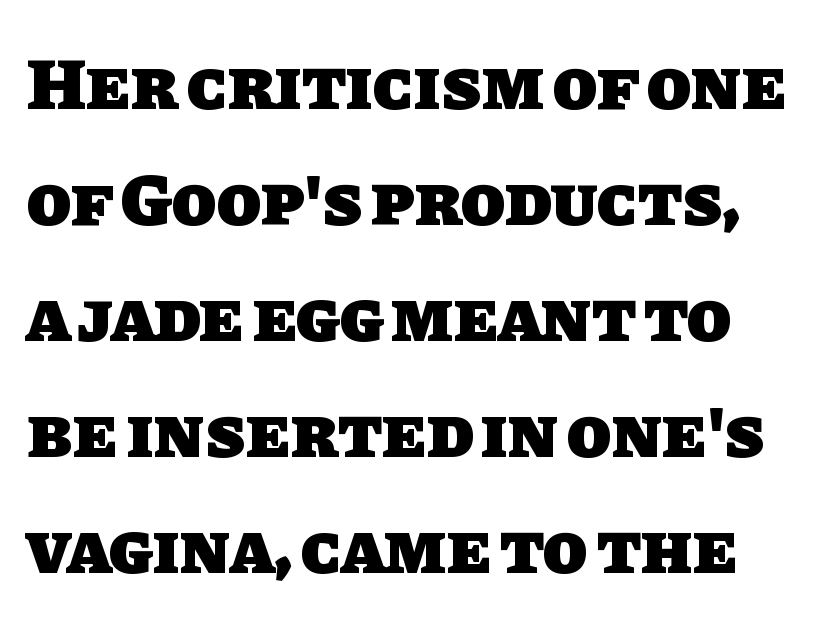
{"serif": "no", "bold": "yes", "weight": "heavy", "width": "normal", "stroke_contrast": "low", "x_height": "large", "monospaced": "no", "underline": "no", "line_spacing": "normal", "line_spacing_ratio": 1.59, "letter_spacing": "normal", "letter_spacing_em": 0.0, "glyph_px": 73}
